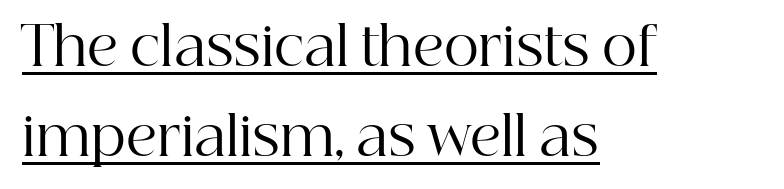
The image shows 54 px regular-weight serif type, upright; set left-aligned, normal line spacing (1.66x), normal letter spacing, underlined; high stroke contrast and a medium x-height.
